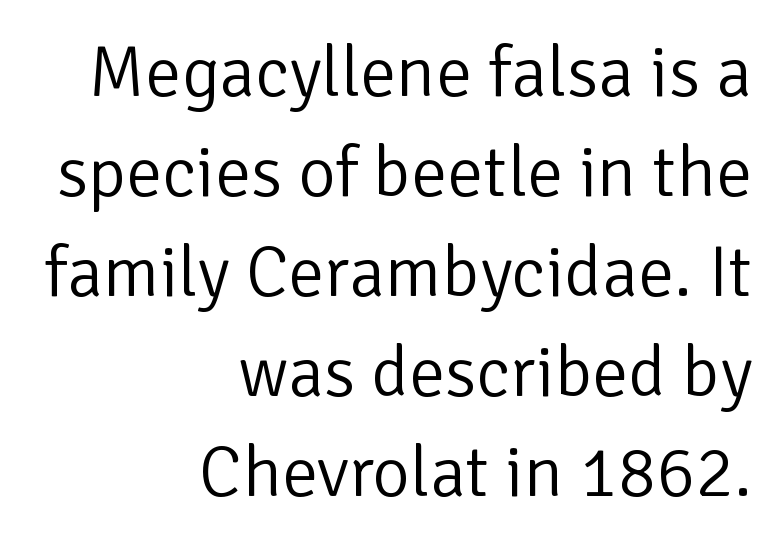
The image shows 72 px light sans-serif type, upright; set right-aligned, normal line spacing (1.39x), normal letter spacing, not underlined; low stroke contrast and a medium x-height.
